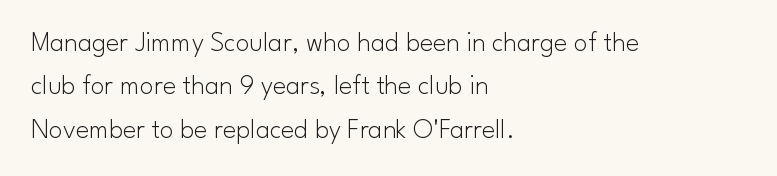
Nothing sits at the stroke ends, so this counts as sans-serif. These lines were composed using upright roman letters. Compared with typical paragraphs, the rows here are spaced about the same. Weight: regular or lighter.
